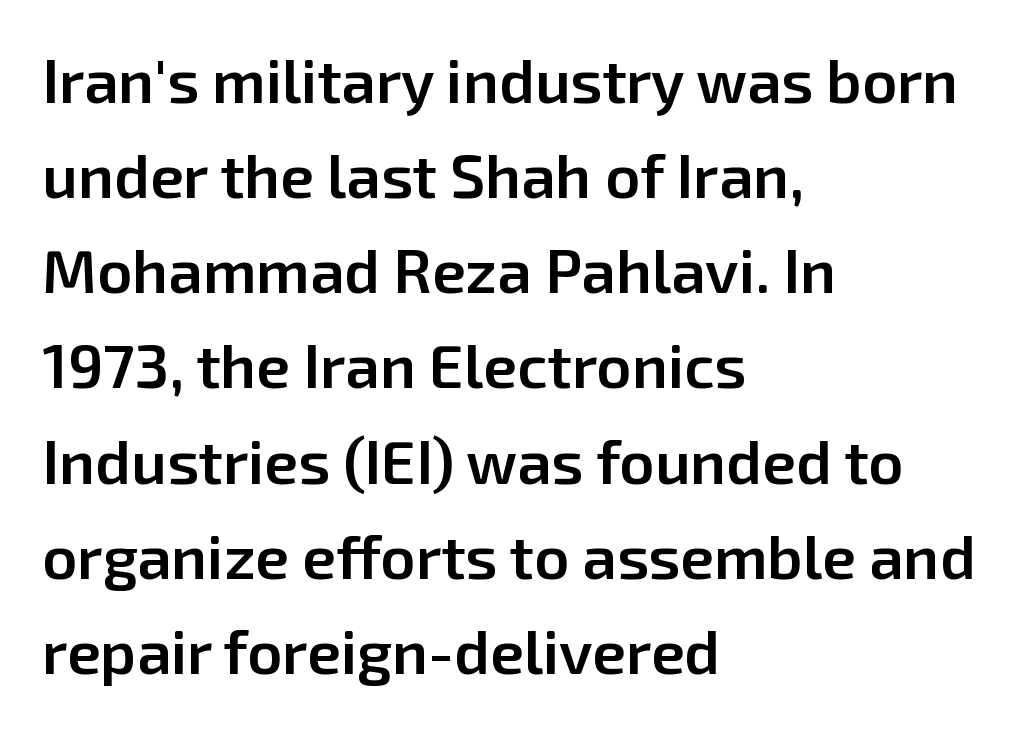
The image shows 61 px semibold sans-serif type, upright; set left-aligned, normal line spacing (1.56x), normal letter spacing, not underlined; low stroke contrast and a medium x-height.
